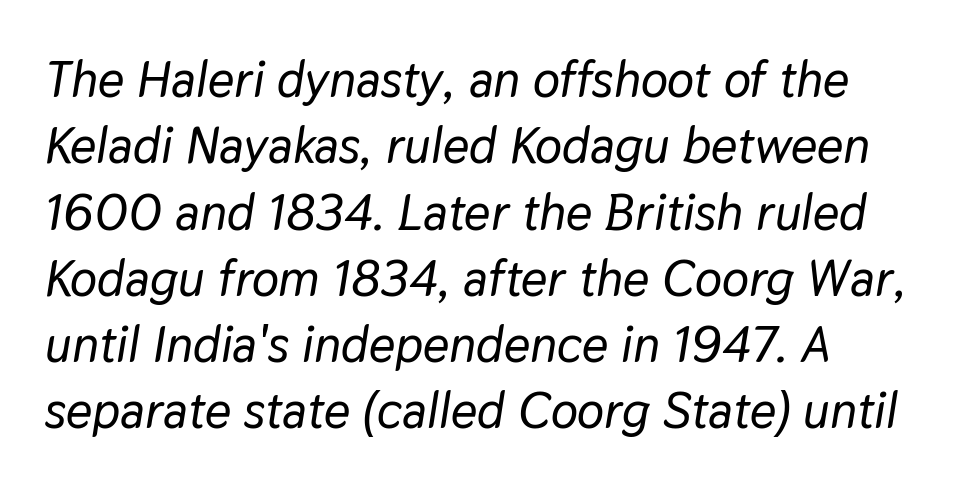
A typesetter would call this proportional, since set widths differ per character. Layout note: lines flush left. Is the type slanted? Yes — the strokes lean at a clear angle. Regular leading. Each row of text sits above clean, open space.
